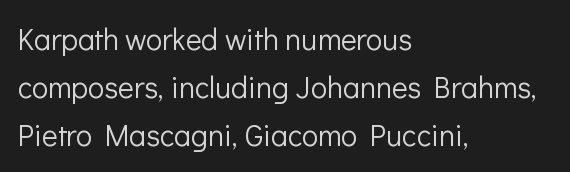
{"serif": "no", "italic": "no", "bold": "no", "weight": "light", "width": "normal", "stroke_contrast": "low", "x_height": "medium", "monospaced": "no", "underline": "no", "align": "left", "line_spacing": "normal", "line_spacing_ratio": 1.6, "letter_spacing": "normal", "letter_spacing_em": 0.0, "glyph_px": 30}
